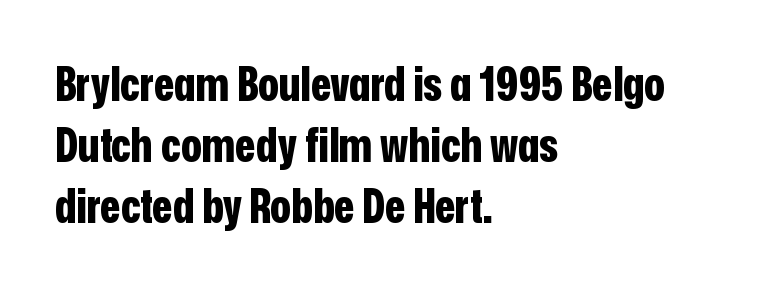
Q: Is the text bold? A: Yes.
Q: Is the text italic (slanted)? A: No, it is upright.
Q: Is the typeface a serif or a sans-serif typeface? A: Sans-serif.
Q: Is the text underlined? A: No.
Q: How is the paragraph aligned? A: Left-aligned.
Q: Is the spacing between letters normal or unusually wide? A: Normal.
Q: Is the spacing between lines tight, normal or loose? A: Normal.
Q: Width (condensed, normal, or wide)? A: Condensed.
Q: Stroke contrast? A: Low.
Q: x-height? A: Medium.
Q: Monospaced? A: No.
